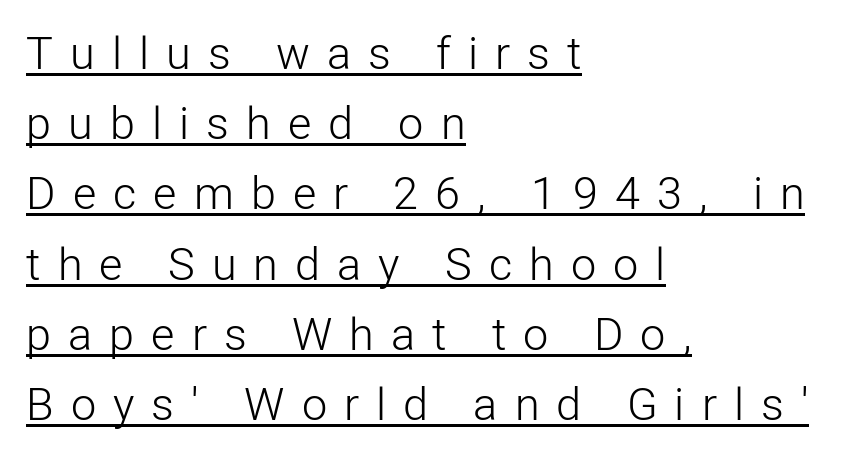
The image shows 45 px light sans-serif type, upright; set left-aligned, normal line spacing (1.56x), unusually wide letter spacing (+0.38 em), underlined; low stroke contrast and a medium x-height.
